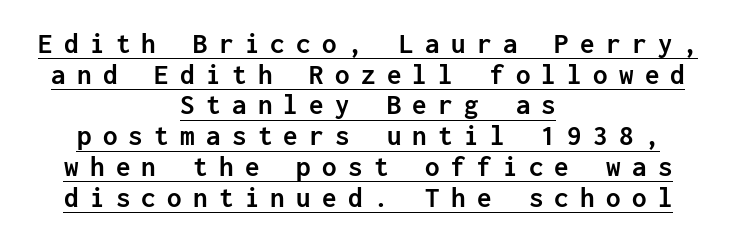
{"serif": "no", "italic": "no", "bold": "yes", "weight": "semibold", "width": "normal", "stroke_contrast": "low", "x_height": "medium", "monospaced": "yes", "underline": "yes", "align": "center", "line_spacing": "tight", "line_spacing_ratio": 1.06, "letter_spacing": "wide", "letter_spacing_em": 0.39, "glyph_px": 29}
